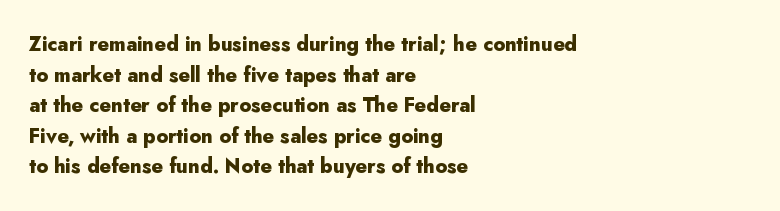
{"italic": "no", "bold": "yes", "underline": "no", "align": "left", "line_spacing": "normal", "line_spacing_ratio": 1.53, "letter_spacing": "normal", "letter_spacing_em": 0.0, "glyph_px": 20}
